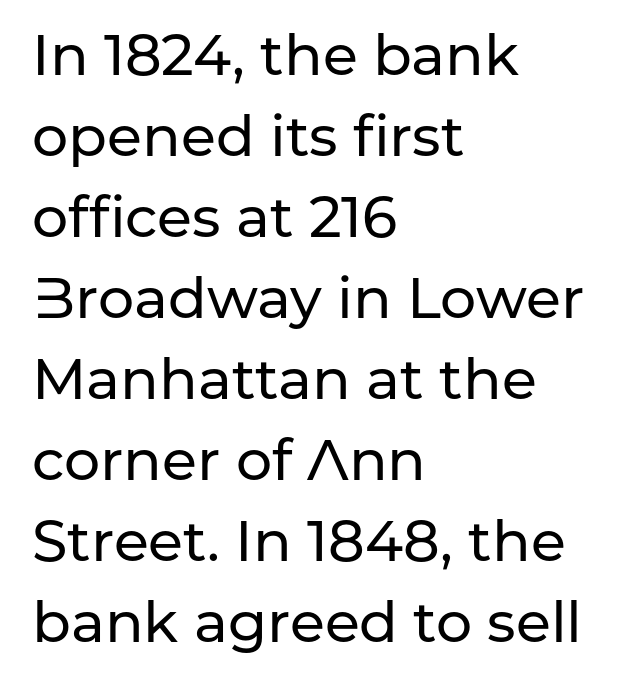
The image shows 57 px sans-serif type, upright; set left-aligned, normal line spacing (1.42x), normal letter spacing, not underlined; low stroke contrast and a medium x-height.
